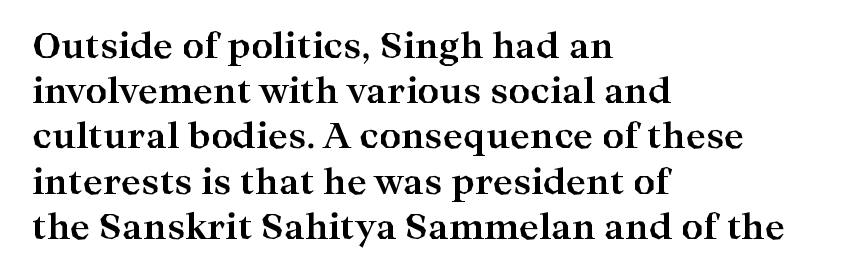
Q: Is the text bold? A: Yes.
Q: Is the text italic (slanted)? A: No, it is upright.
Q: Is the typeface a serif or a sans-serif typeface? A: Serif.
Q: Is the text underlined? A: No.
Q: How is the paragraph aligned? A: Left-aligned.
Q: Is the spacing between letters normal or unusually wide? A: Normal.
Q: Is the spacing between lines tight, normal or loose? A: Normal.
Q: Width (condensed, normal, or wide)? A: Wide.
Q: Stroke contrast? A: High.
Q: x-height? A: Medium.
Q: Monospaced? A: No.
